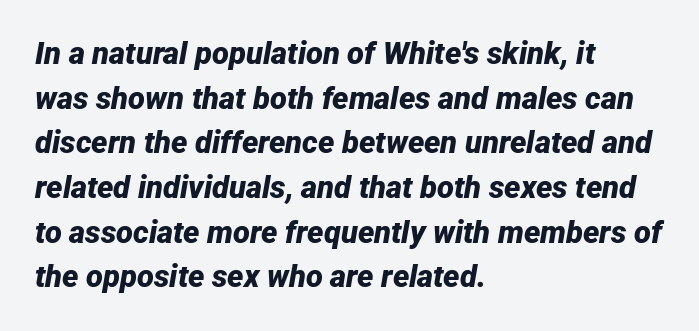
{"italic": "yes", "lean": "right", "slant_degrees": 12, "bold": "yes", "weight": "bold", "width": "normal", "stroke_contrast": "low", "x_height": "medium", "monospaced": "no", "underline": "no", "align": "left", "line_spacing": "normal", "line_spacing_ratio": 1.44, "letter_spacing": "normal", "letter_spacing_em": 0.0, "glyph_px": 31}
